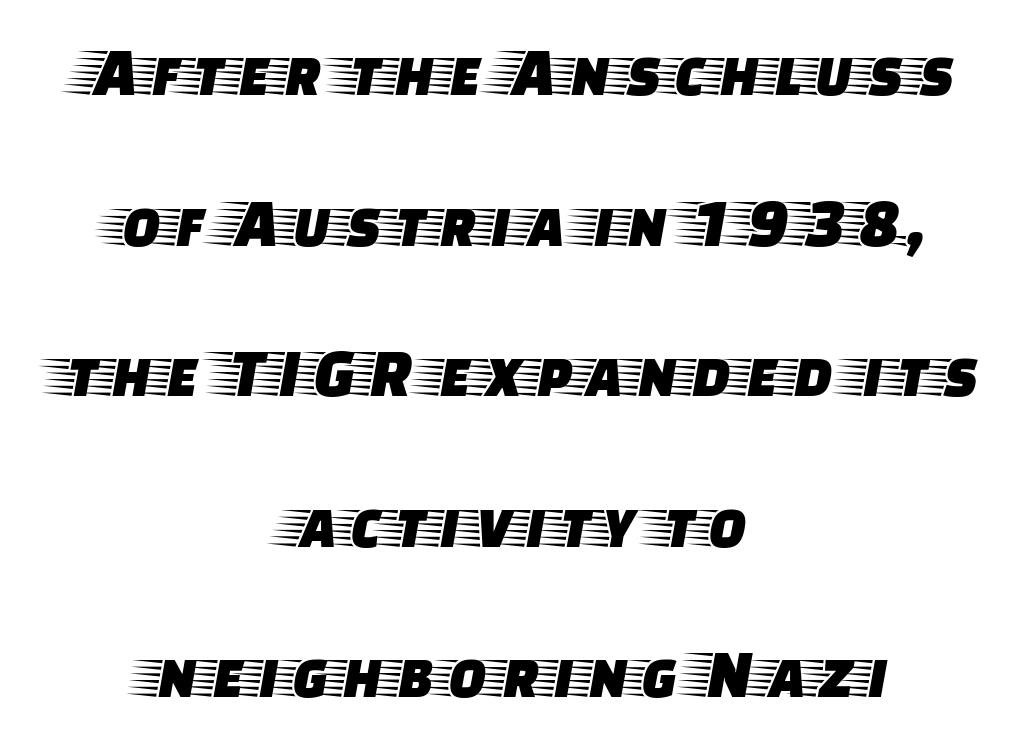
Q: Is the text italic (slanted)? A: Yes.
Q: Is the typeface a serif or a sans-serif typeface? A: Serif.
Q: Is the text underlined? A: No.
Q: How is the paragraph aligned? A: Centered.
Q: Is the spacing between letters normal or unusually wide? A: Normal.
Q: Is the spacing between lines tight, normal or loose? A: Loose.
Q: Width (condensed, normal, or wide)? A: Wide.
Q: Stroke contrast? A: Low.
Q: x-height? A: Large.
Q: Monospaced? A: No.
